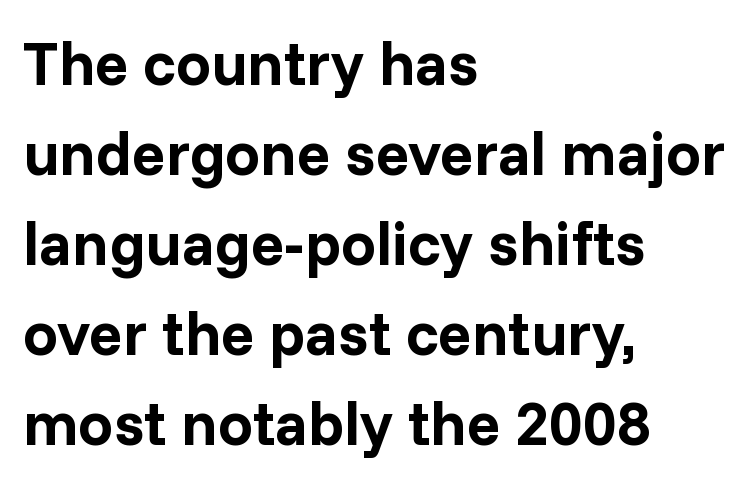
Every row of glyphs begins at an identical x-position on the left. The typeface chosen for these lines omits serifs. The passage shown stacks its lines at a standard gap. Weight check: bold — yes, fully. The axis of the letterforms is exactly vertical. The passage shown is typed in a proportional face where columns would drift.
